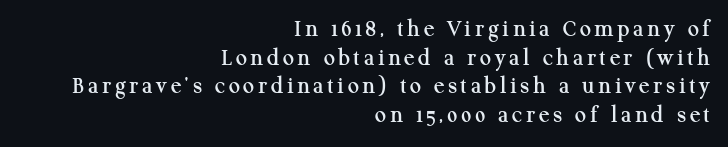
Summary of vertical rhythm: compact, with narrow interline spacing. Upright lettering throughout. This rendering features lettering with no underline. Horizontal alignment here is rightward, an uncommon choice for prose.
